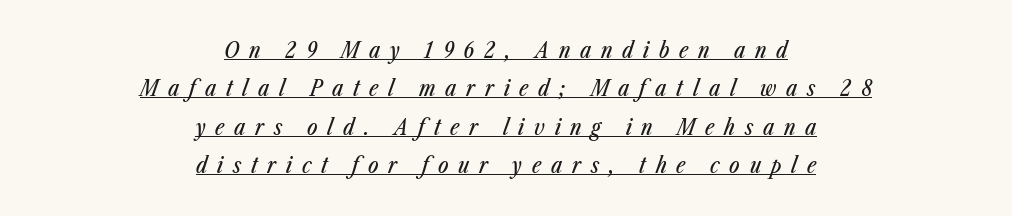
The image shows 22 px text type, italic (leaning right); set centered, line spacing 1.75x, unusually wide letter spacing (+0.44 em), underlined.
